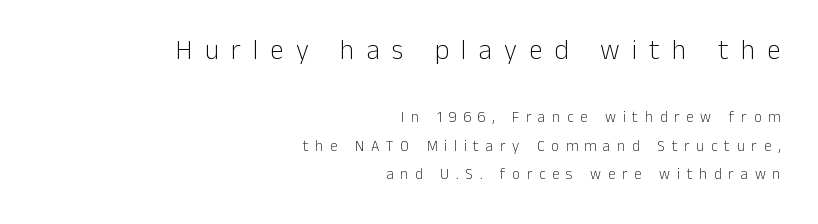
Q: Is the text bold? A: No.
Q: Is the text italic (slanted)? A: No, it is upright.
Q: Is the text underlined? A: No.
Q: How is the paragraph aligned? A: Right-aligned.
Q: Is the spacing between letters normal or unusually wide? A: Unusually wide.
Q: Which block of text is set in a larger size, the first (top) or the second (bottom)? A: The first (top) one.
